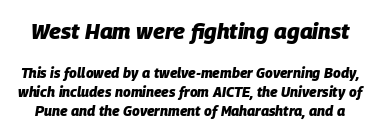
{"italic": "yes", "lean": "right", "slant_degrees": 9, "bold": "yes", "underline": "no", "line_spacing": "normal", "line_spacing_ratio": 1.35, "letter_spacing": "normal", "letter_spacing_em": 0.0, "larger_block": "first", "size_ratio": 1.57, "glyph_px": 22}
